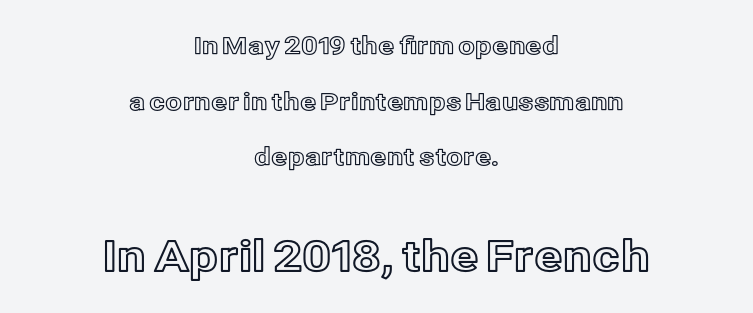
The image shows 42 px text type, upright; set centered, loose line spacing (2.32x), normal letter spacing, not underlined; the second (bottom) block is 1.75x larger; a medium x-height.
